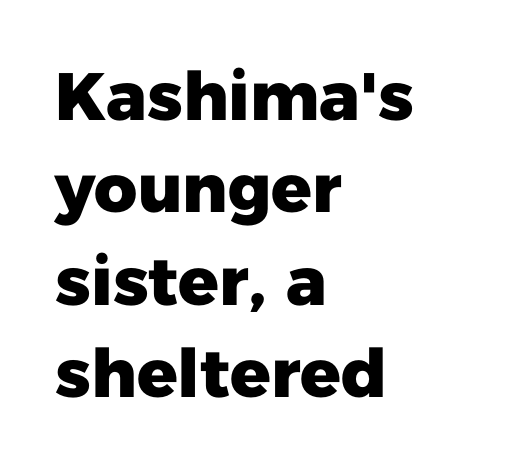
No extra tracking has been applied to these lines. Regarding leading, the lines here are spaced in the standard way. This sample has the flowing, uneven cadence of proportional lettering. Glance below the letters and you will spot only blank space.
